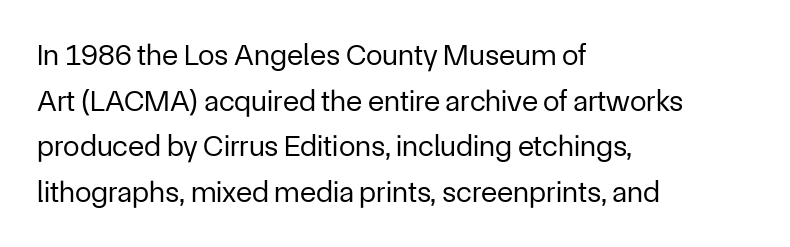
The image shows 30 px regular-weight sans-serif type, upright; set left-aligned, normal line spacing (1.52x), normal letter spacing, not underlined; low stroke contrast and a medium x-height.
